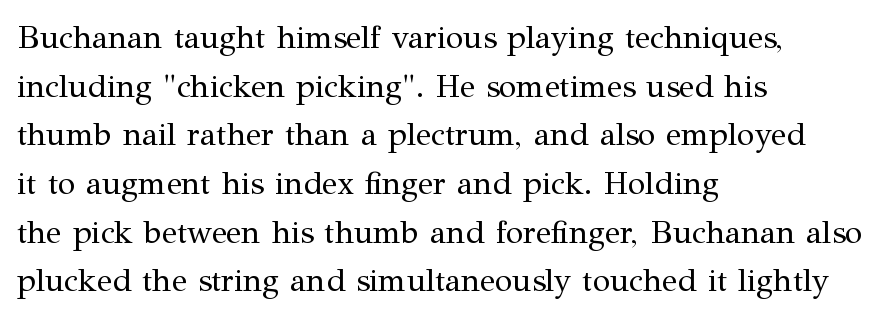
Q: Is the text bold? A: No.
Q: Is the text italic (slanted)? A: No, it is upright.
Q: Is the typeface a serif or a sans-serif typeface? A: Serif.
Q: Is the text underlined? A: No.
Q: How is the paragraph aligned? A: Left-aligned.
Q: Is the spacing between letters normal or unusually wide? A: Normal.
Q: Is the spacing between lines tight, normal or loose? A: Normal.
Q: Width (condensed, normal, or wide)? A: Normal.
Q: Stroke contrast? A: Medium.
Q: x-height? A: Medium.
Q: Monospaced? A: No.
